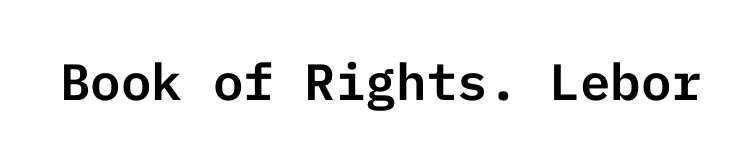
Q: Is the text italic (slanted)? A: No, it is upright.
Q: Is the typeface a serif or a sans-serif typeface? A: Sans-serif.
Q: Is the text underlined? A: No.
Q: Is the spacing between letters normal or unusually wide? A: Normal.
Q: Width (condensed, normal, or wide)? A: Normal.
Q: Stroke contrast? A: Low.
Q: x-height? A: Medium.
